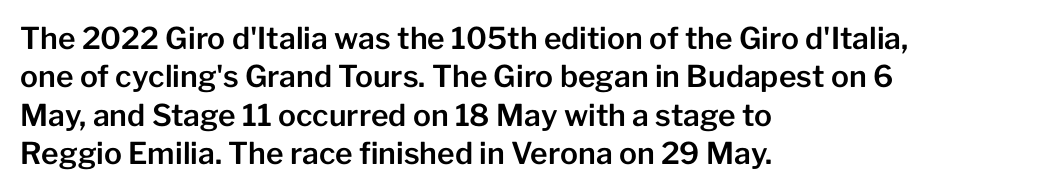
Q: Is the text italic (slanted)? A: No, it is upright.
Q: Is the typeface a serif or a sans-serif typeface? A: Sans-serif.
Q: Is the text underlined? A: No.
Q: How is the paragraph aligned? A: Left-aligned.
Q: Is the spacing between letters normal or unusually wide? A: Normal.
Q: Is the spacing between lines tight, normal or loose? A: Normal.
Q: Width (condensed, normal, or wide)? A: Normal.
Q: Stroke contrast? A: Low.
Q: x-height? A: Medium.
Q: Monospaced? A: No.
